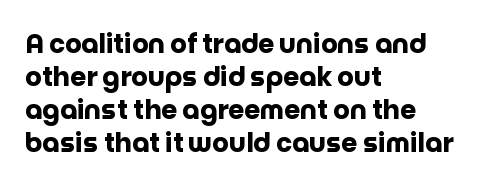
Q: Is the text bold? A: Yes.
Q: Is the text italic (slanted)? A: No, it is upright.
Q: Is the text underlined? A: No.
Q: How is the paragraph aligned? A: Left-aligned.
Q: Is the spacing between letters normal or unusually wide? A: Normal.
Q: Is the spacing between lines tight, normal or loose? A: Normal.
